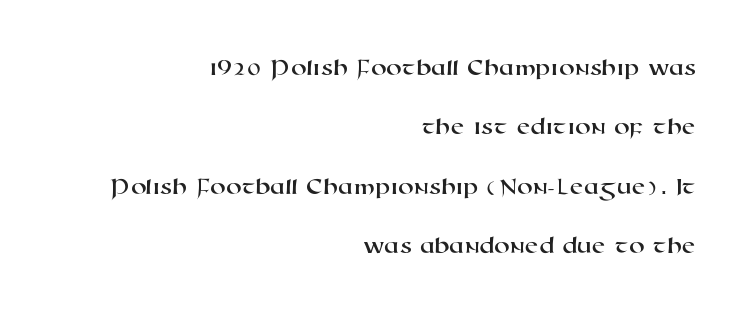
{"underline": "no", "align": "right", "line_spacing": "loose", "line_spacing_ratio": 2.38, "letter_spacing": "normal", "letter_spacing_em": 0.0, "glyph_px": 25}
